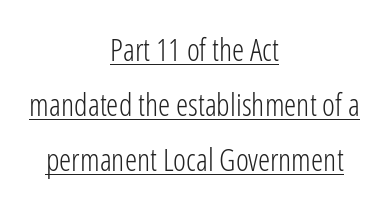
The image shows 31 px light, condensed sans-serif type, upright; set centered, line spacing 1.77x, normal letter spacing, underlined; low stroke contrast and a medium x-height.
